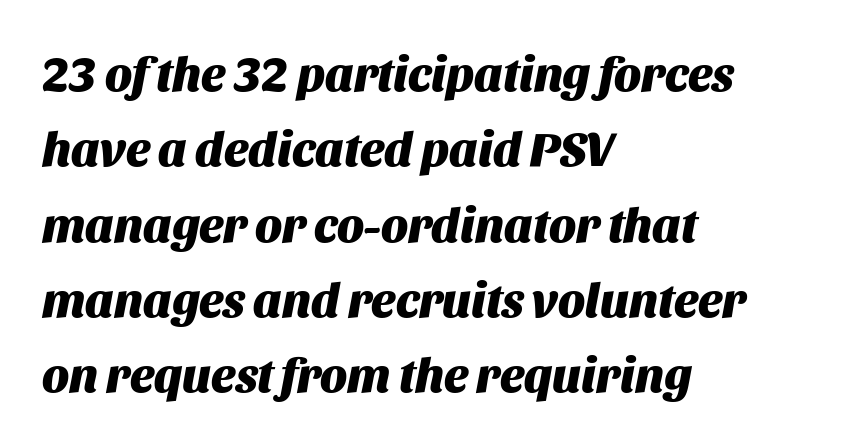
{"italic": "yes", "lean": "right", "slant_degrees": 11, "bold": "yes", "weight": "heavy", "width": "normal", "stroke_contrast": "medium", "x_height": "large", "monospaced": "no", "underline": "no", "align": "left", "line_spacing": "normal", "line_spacing_ratio": 1.57, "letter_spacing": "normal", "letter_spacing_em": 0.0, "glyph_px": 48}
